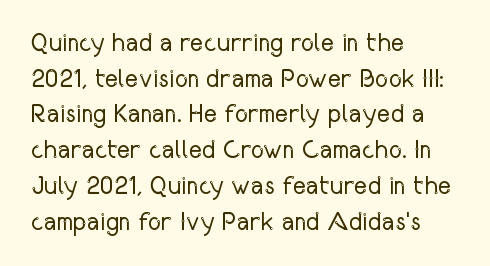
{"italic": "no", "bold": "no", "underline": "no", "align": "left", "line_spacing": "normal", "line_spacing_ratio": 1.43, "letter_spacing": "normal", "letter_spacing_em": 0.0, "glyph_px": 25}
